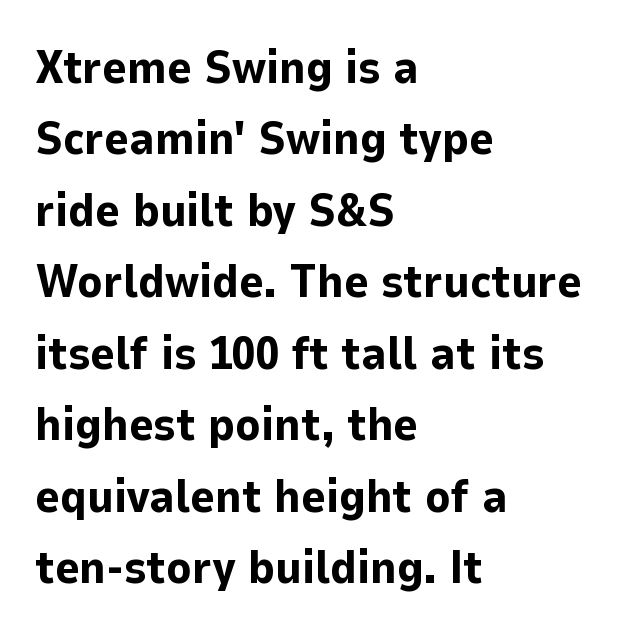
The image shows 47 px bold sans-serif type, upright; set left-aligned, normal line spacing (1.52x), normal letter spacing, not underlined; low stroke contrast and a medium x-height.
